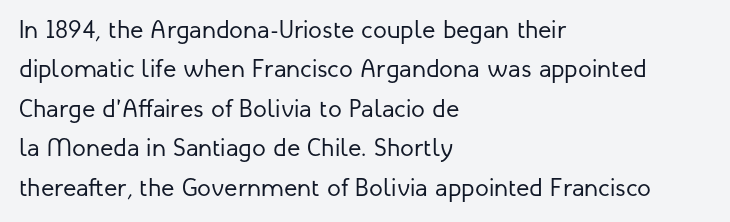
{"italic": "no", "bold": "no", "underline": "no", "align": "left", "line_spacing": "normal", "line_spacing_ratio": 1.58, "letter_spacing": "normal", "letter_spacing_em": 0.0, "glyph_px": 25}
